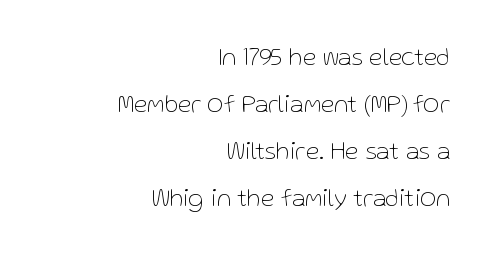
The paragraph has a hard right edge and a soft left edge. Descenders hang freely into open space. Posture: vertical. Stem width sits at or under what a default text font uses. Default kerning and tracking; the words read as compact shapes.
